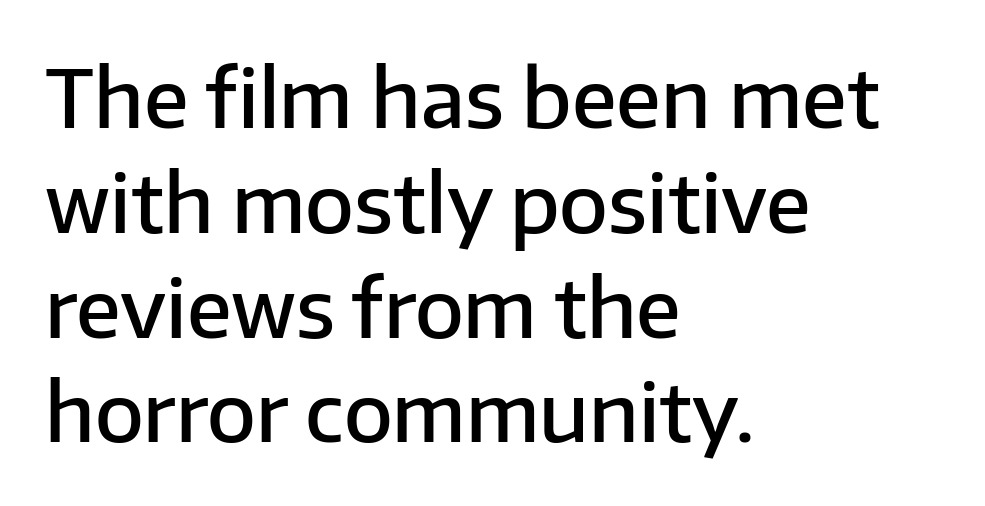
The image shows 80 px semibold sans-serif type, upright; set left-aligned, normal line spacing (1.31x), normal letter spacing, not underlined; low stroke contrast and a medium x-height.
